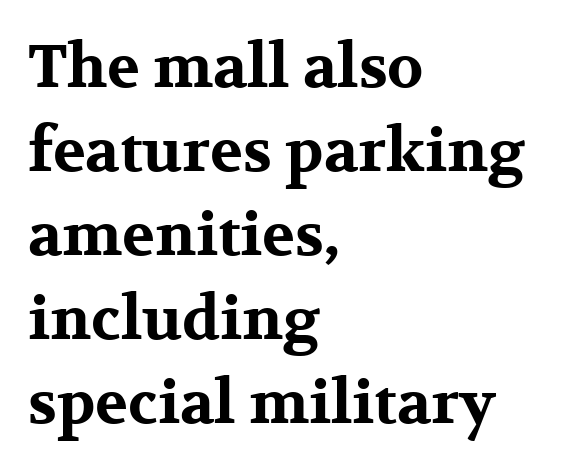
Q: Is the text bold? A: Yes.
Q: Is the text italic (slanted)? A: No, it is upright.
Q: Is the typeface a serif or a sans-serif typeface? A: Serif.
Q: Is the text underlined? A: No.
Q: How is the paragraph aligned? A: Left-aligned.
Q: Is the spacing between letters normal or unusually wide? A: Normal.
Q: Is the spacing between lines tight, normal or loose? A: Normal.
Q: Width (condensed, normal, or wide)? A: Wide.
Q: Stroke contrast? A: Medium.
Q: x-height? A: Medium.
Q: Monospaced? A: No.
